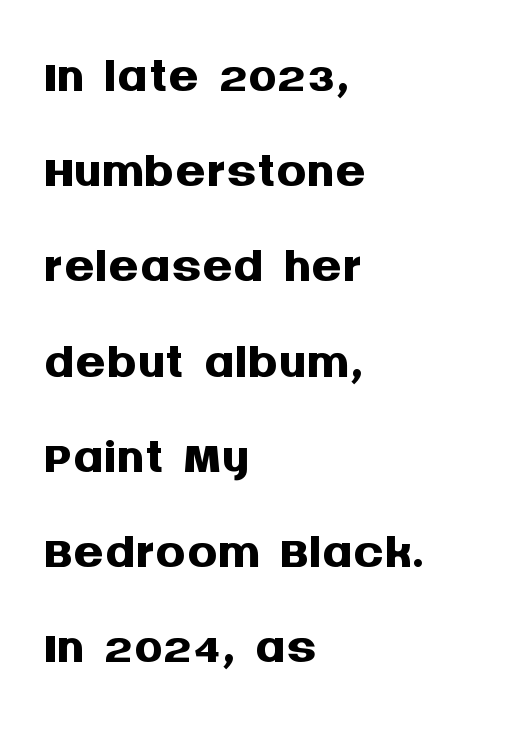
The image shows 75 px semibold sans-serif type, upright; set left-aligned, normal line spacing (1.27x), normal letter spacing, not underlined; medium stroke contrast and a large x-height.
